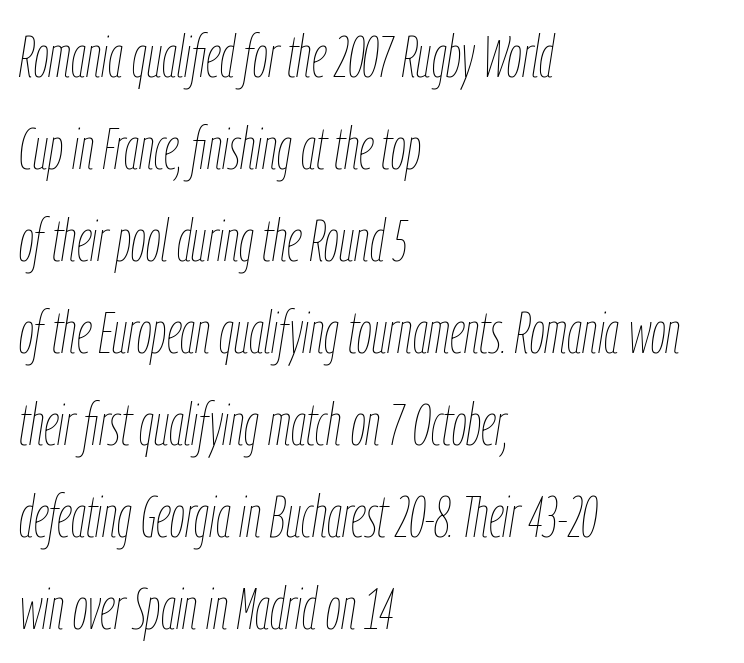
{"italic": "yes", "lean": "right", "slant_degrees": 9, "bold": "no", "weight": "thin", "width": "condensed", "stroke_contrast": "low", "x_height": "medium", "monospaced": "no", "underline": "no", "align": "left", "line_spacing": "normal", "line_spacing_ratio": 1.56, "letter_spacing": "normal", "letter_spacing_em": 0.0, "glyph_px": 59}
